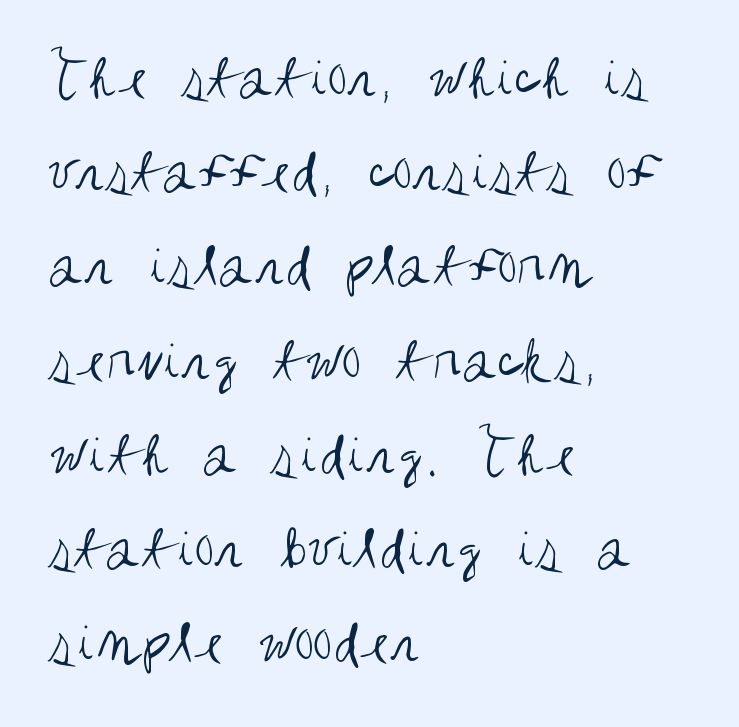
The image shows 65 px regular-weight, condensed sans-serif type; set left-aligned, normal line spacing (1.45x), normal letter spacing, not underlined; medium stroke contrast and a large x-height.
